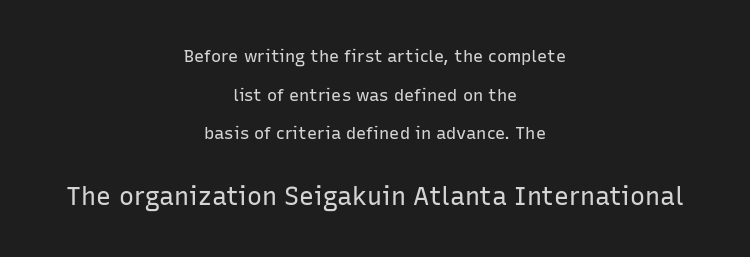
The image shows 25 px text type, upright; set centered, loose line spacing (2.27x), normal letter spacing, not underlined; the second (bottom) block is 1.47x larger.
